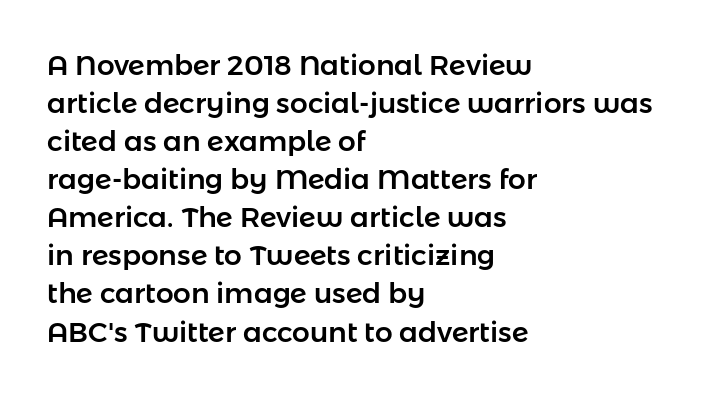
The space beneath each line is pristine and unruled. This rendering employs a face without finishing strokes, i.e., a sans-serif. Every row of glyphs begins at an identical x-position on the left. The face used here is proportionally spaced, like ordinary book or web type.
